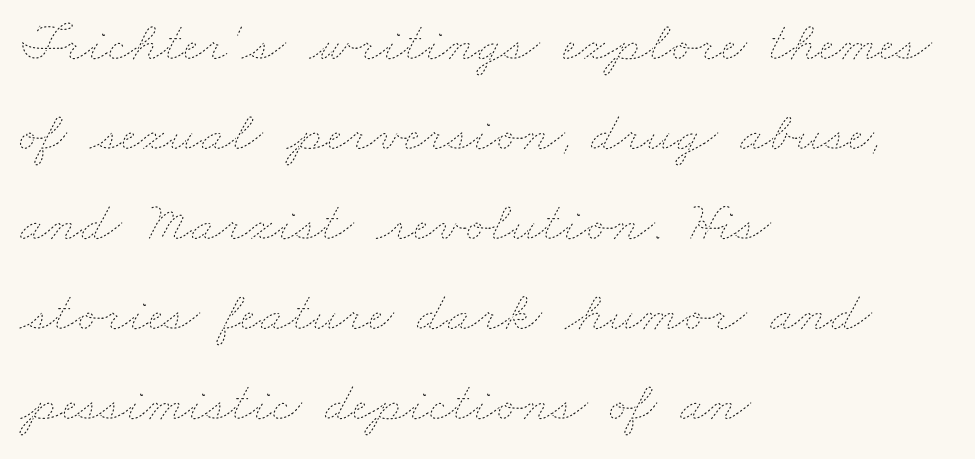
The image shows 57 px thin, wide type; set left-aligned, normal line spacing (1.58x), normal letter spacing, not underlined; low stroke contrast and a small x-height.
